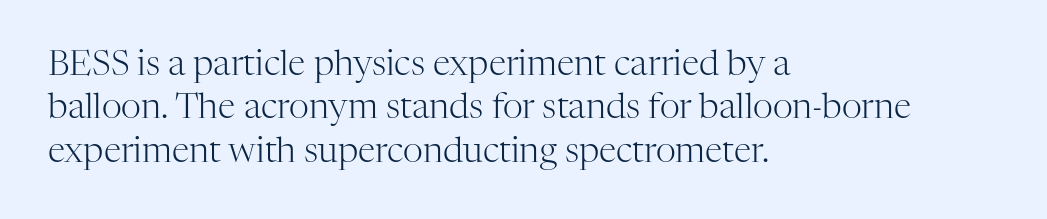
The image shows 35 px light serif type, upright; set left-aligned, line spacing 1.24x, normal letter spacing, not underlined; high stroke contrast and a medium x-height.
